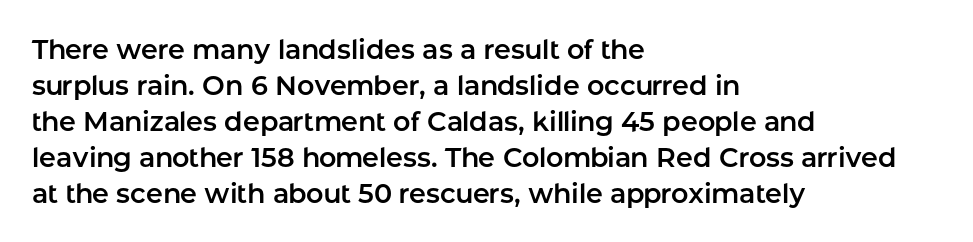
Vertically, the passage feels balanced, rows spaced as you'd expect. The face used here is rendered with its standard letterfit. The words here are not underlined. Posture: straight, roman, zero tilt.
